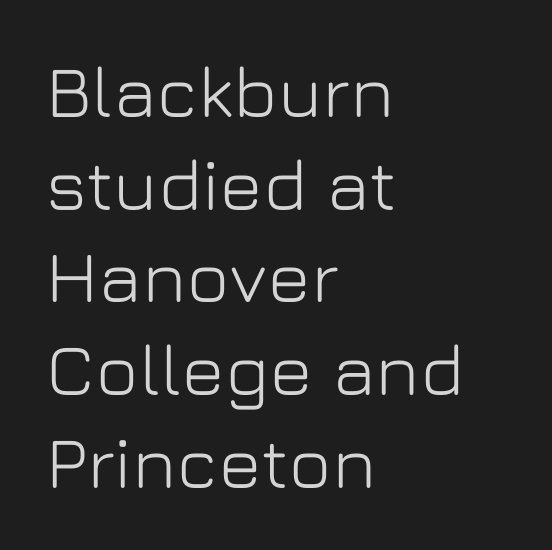
{"serif": "no", "italic": "no", "width": "normal", "stroke_contrast": "low", "x_height": "medium", "monospaced": "no", "underline": "no", "align": "left", "line_spacing": "normal", "line_spacing_ratio": 1.27, "letter_spacing": "normal", "letter_spacing_em": 0.0, "glyph_px": 73}
